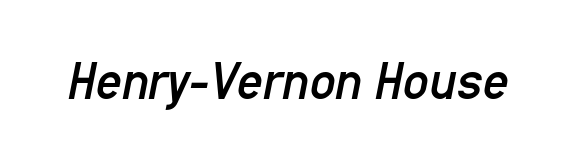
Q: Is the text bold? A: No.
Q: Is the text italic (slanted)? A: Yes, it leans right by about 11 degrees.
Q: Is the text underlined? A: No.
Q: Is the spacing between letters normal or unusually wide? A: Normal.
Q: Width (condensed, normal, or wide)? A: Condensed.
Q: Stroke contrast? A: Low.
Q: x-height? A: Medium.
Q: Monospaced? A: No.
